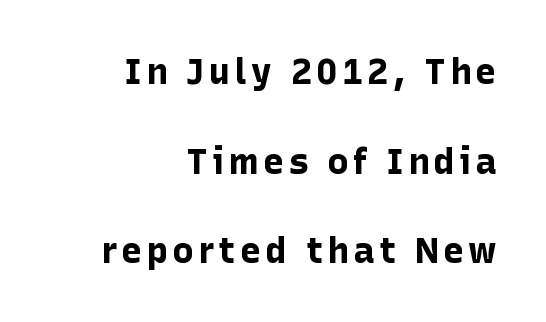
Q: Is the text bold? A: Yes.
Q: Is the text italic (slanted)? A: No, it is upright.
Q: Is the typeface a serif or a sans-serif typeface? A: Sans-serif.
Q: Is the text underlined? A: No.
Q: How is the paragraph aligned? A: Right-aligned.
Q: Is the spacing between lines tight, normal or loose? A: Loose.
Q: Width (condensed, normal, or wide)? A: Normal.
Q: Stroke contrast? A: Low.
Q: x-height? A: Medium.
Q: Monospaced? A: No.
